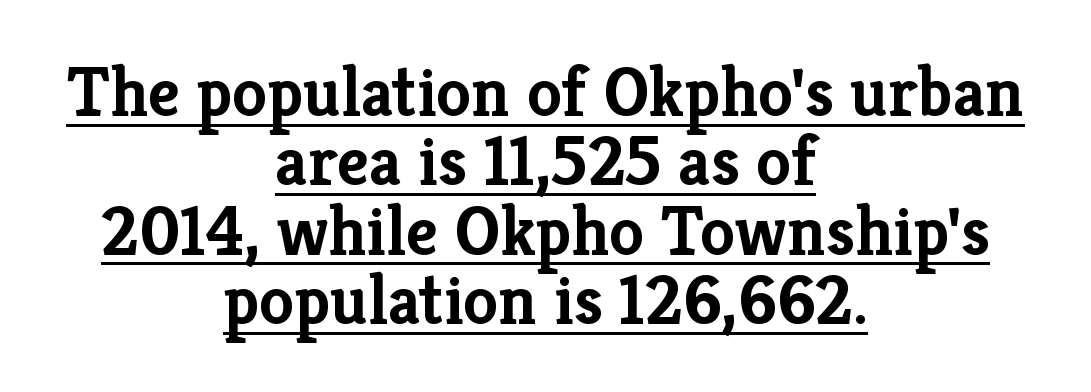
Looks like regular typesetting: each glyph gets only the width it needs. The type is set solid horizontally, with unmodified tracking. A typesetter would label this face a serif. Each glyph is drawn with heavy, bold strokes. A rule runs beneath these lines of type. When letters stand straight like this, we call the style roman or upright.
